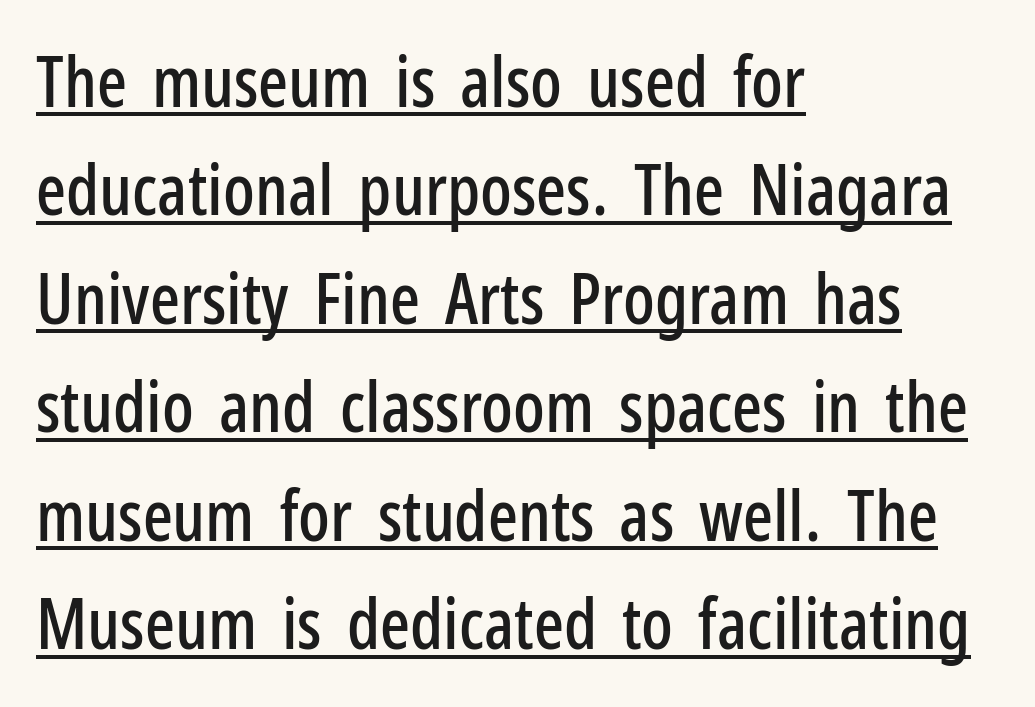
Nobody touched the tracking dial on this one. Spacing verdict: proportional, widths tailored to each character. Has an underline been added? It has. The ragged edge is on the right, which tells us the setting is flush left.
